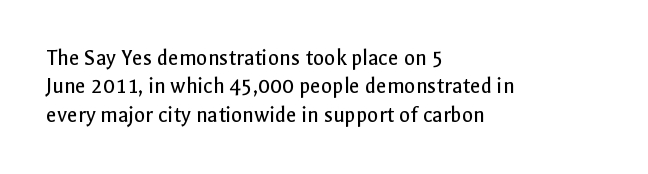
Nobody touched the tracking dial on this one. Visually the block forms a straight wall on the left and a jagged coastline on the right. Posture: upright roman. Beneath every word, the page is bare.
